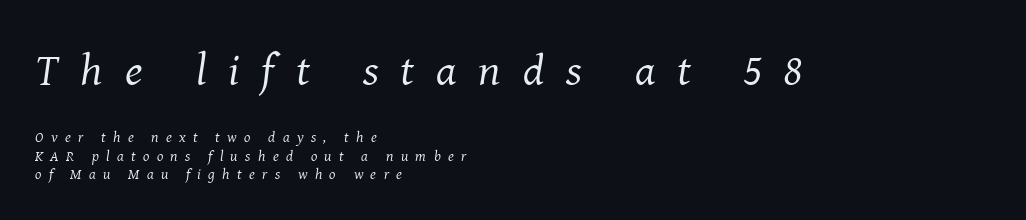
{"serif": "yes", "italic": "yes", "lean": "right", "slant_degrees": 8, "bold": "no", "weight": "regular", "width": "normal", "stroke_contrast": "medium", "x_height": "medium", "monospaced": "no", "underline": "no", "align": "left", "line_spacing_ratio": 1.21, "letter_spacing": "wide", "letter_spacing_em": 0.49, "larger_block": "first", "size_ratio": 3.0, "glyph_px": 45}
